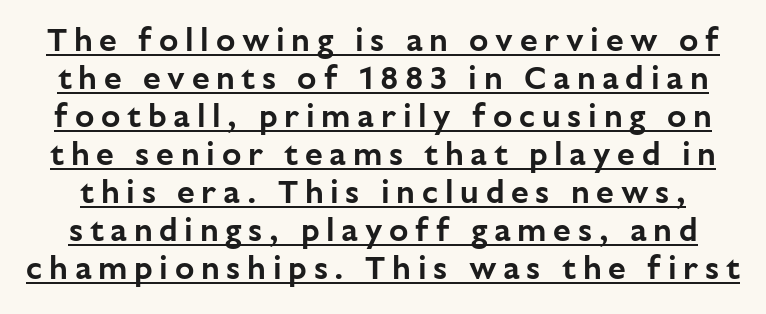
The image shows 32 px sans-serif type, upright; set line spacing 1.19x, unusually wide letter spacing (+0.21 em), underlined; low stroke contrast and a medium x-height.
